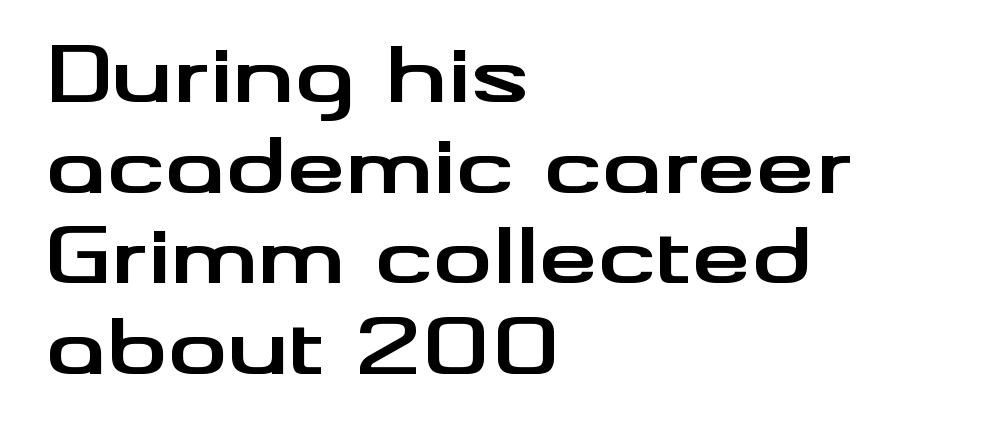
The image shows 75 px bold, wide sans-serif type, upright; set left-aligned, line spacing 1.21x, normal letter spacing, not underlined; medium stroke contrast and a small x-height.
